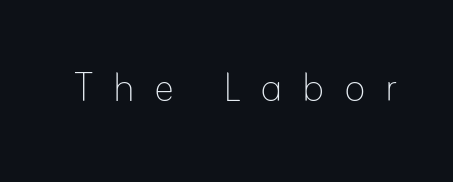
The lettering stays uniformly vertical, giving the passage a roman look. Character widths vary here, with narrow letters taking less room than wide ones. The characters are drawn with everyday or finer stroke widths. The baseline area is clear. This sample uses expanded letter spacing, leaving extra air between glyphs.
